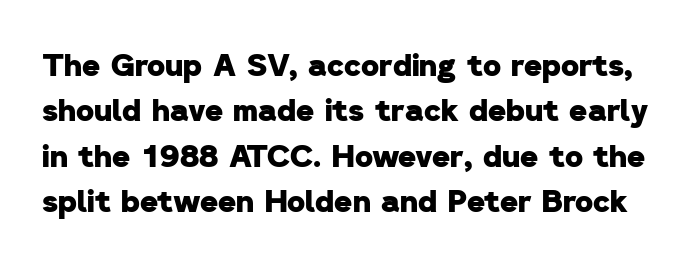
The image shows 31 px heavy sans-serif type; set normal line spacing (1.46x), normal letter spacing, not underlined; low stroke contrast and a medium x-height.
